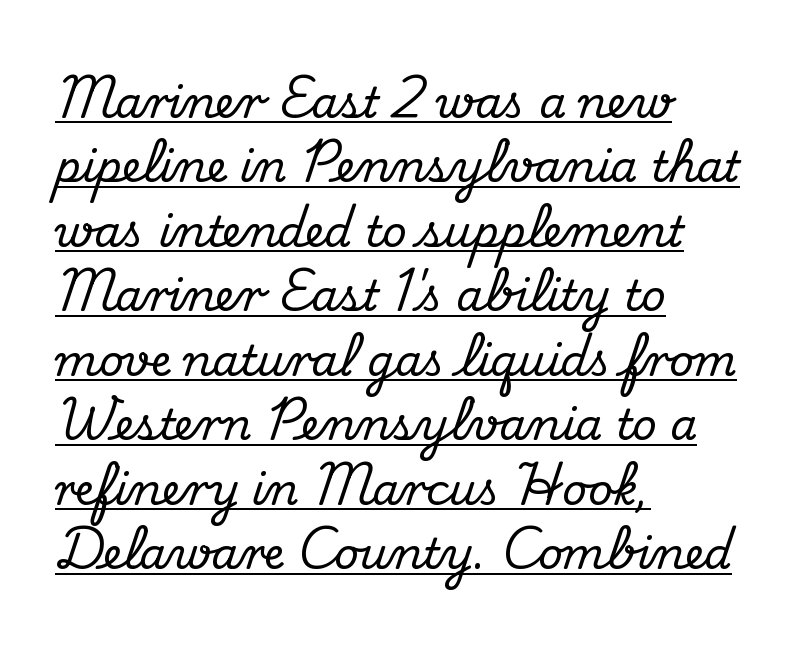
Vertically, the passage feels balanced, rows spaced as you'd expect. The lettering is marked with a stroke running underneath it. Stroke terminals: seriffed. Proportional: the letters do not fall into vertical columns.
